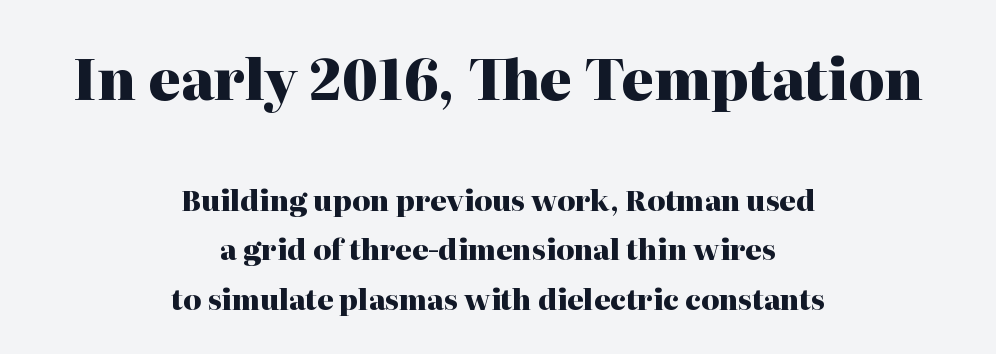
Q: Is the text bold? A: Yes.
Q: Is the text italic (slanted)? A: No, it is upright.
Q: Is the typeface a serif or a sans-serif typeface? A: Serif.
Q: Is the text underlined? A: No.
Q: How is the paragraph aligned? A: Centered.
Q: Is the spacing between letters normal or unusually wide? A: Normal.
Q: Which block of text is set in a larger size, the first (top) or the second (bottom)? A: The first (top) one.
Q: Width (condensed, normal, or wide)? A: Normal.
Q: Stroke contrast? A: High.
Q: x-height? A: Medium.
Q: Monospaced? A: No.
